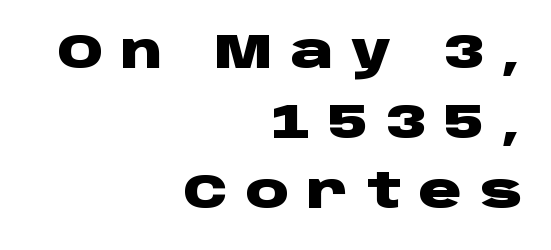
The image shows 48 px heavy, wide sans-serif type, upright; set right-aligned, normal line spacing (1.46x), unusually wide letter spacing (+0.37 em), not underlined; low stroke contrast and a large x-height.
